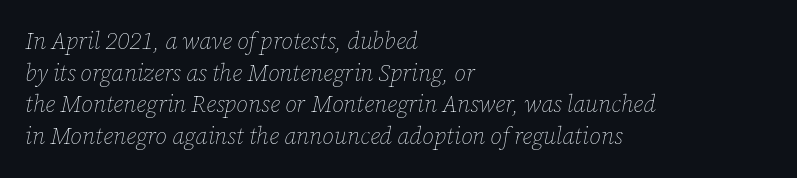
Emphasis-style slanted type is in use. Each line starts at the same left margin while the right side varies. Words float on clear page, feet unadorned. The block of text has a typical density, with ordinary space between rows. The horizontal fit of the characters is conventional and even. Stem width sits at or under what a default text font uses.
